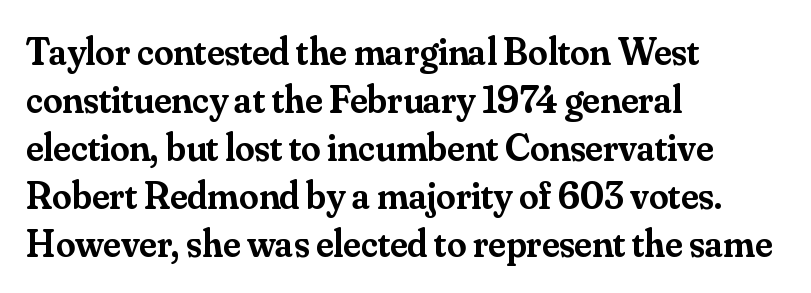
The image shows 39 px semibold serif type, upright; set left-aligned, line spacing 1.23x, normal letter spacing, not underlined; medium stroke contrast and a small x-height.
